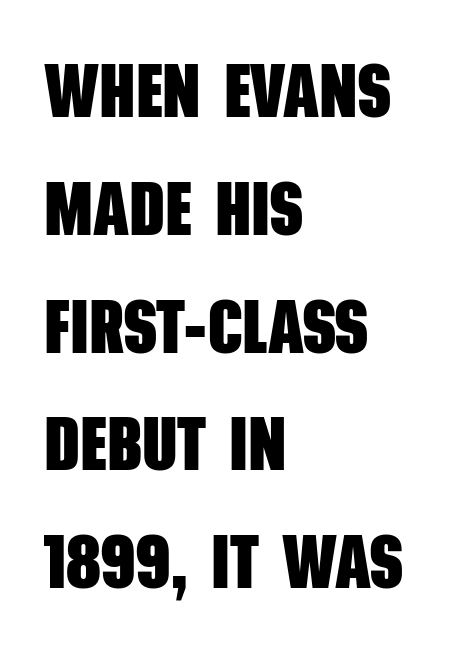
The letters are bold, with thick, heavy strokes. The leading is moderate, giving the passage an even texture. Compared with typical body copy, the letter spacing here is the same. The zone under the glyphs is completely vacant. Looks like regular typesetting: each glyph gets only the width it needs. Short and long lines alike share a common starting point at left.
